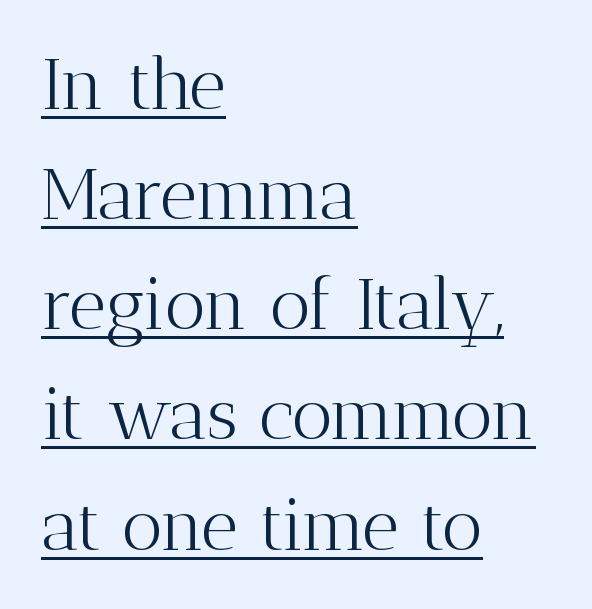
Q: Is the text bold? A: No.
Q: Is the text italic (slanted)? A: No, it is upright.
Q: Is the typeface a serif or a sans-serif typeface? A: Serif.
Q: Is the text underlined? A: Yes.
Q: How is the paragraph aligned? A: Left-aligned.
Q: Is the spacing between letters normal or unusually wide? A: Normal.
Q: Is the spacing between lines tight, normal or loose? A: Normal.
Q: Width (condensed, normal, or wide)? A: Normal.
Q: Stroke contrast? A: Medium.
Q: x-height? A: Medium.
Q: Monospaced? A: No.
